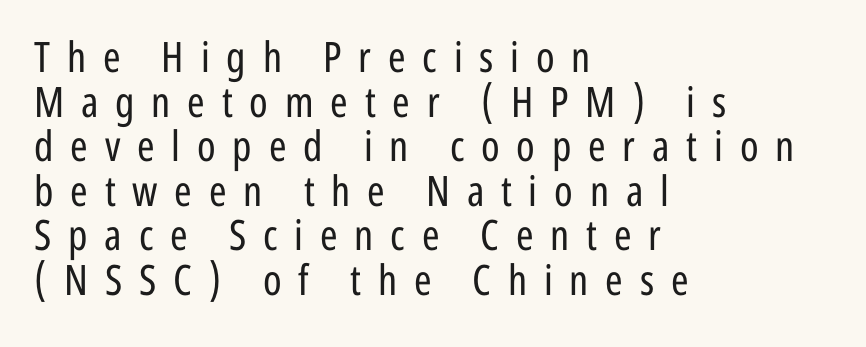
The image shows 42 px regular-weight, condensed sans-serif type, upright; set left-aligned, tight line spacing (1.06x), unusually wide letter spacing (+0.4 em), not underlined; low stroke contrast and a medium x-height.
